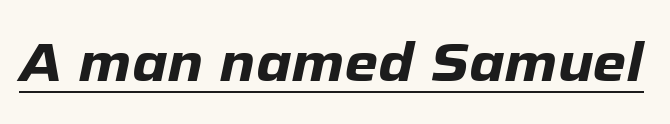
The image shows 54 px heavy type, italic (leaning right); set normal letter spacing, underlined; low stroke contrast and a medium x-height.
